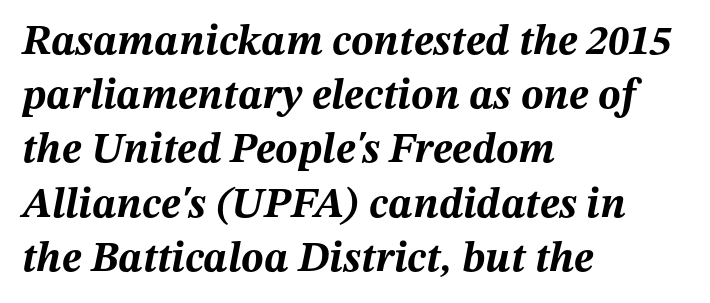
Q: Is the text bold? A: Yes.
Q: Is the text italic (slanted)? A: Yes, it leans right by about 12 degrees.
Q: Is the text underlined? A: No.
Q: How is the paragraph aligned? A: Left-aligned.
Q: Is the spacing between letters normal or unusually wide? A: Normal.
Q: Is the spacing between lines tight, normal or loose? A: Normal.
Q: Width (condensed, normal, or wide)? A: Normal.
Q: Stroke contrast? A: Medium.
Q: x-height? A: Medium.
Q: Monospaced? A: No.
